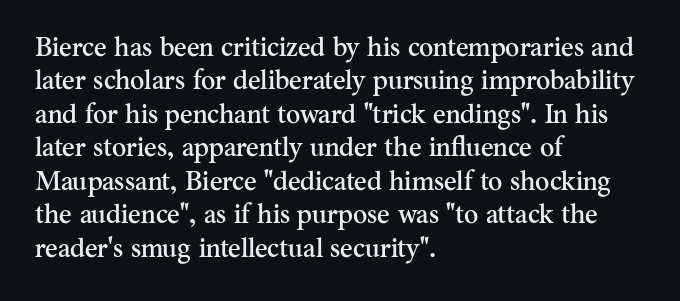
The image shows 27 px text type, upright; set left-aligned, line spacing 1.24x, normal letter spacing, not underlined.
